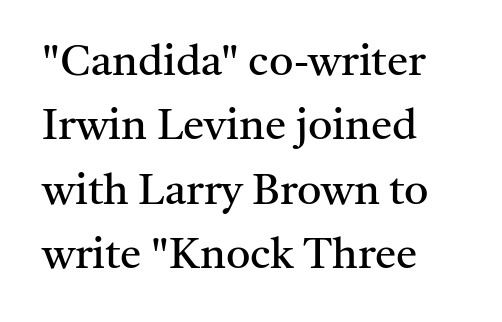
The strokes are not fattened; the text isn't bold. Clear beneath every line of the passage. This block has exactly the height ordinary leading produces. Is the letter spacing exaggerated? No — it looks like the ordinary default. Serifs: yes, visible at the terminals of the letterforms. The passage shown is typed in a proportional face where columns would drift.
